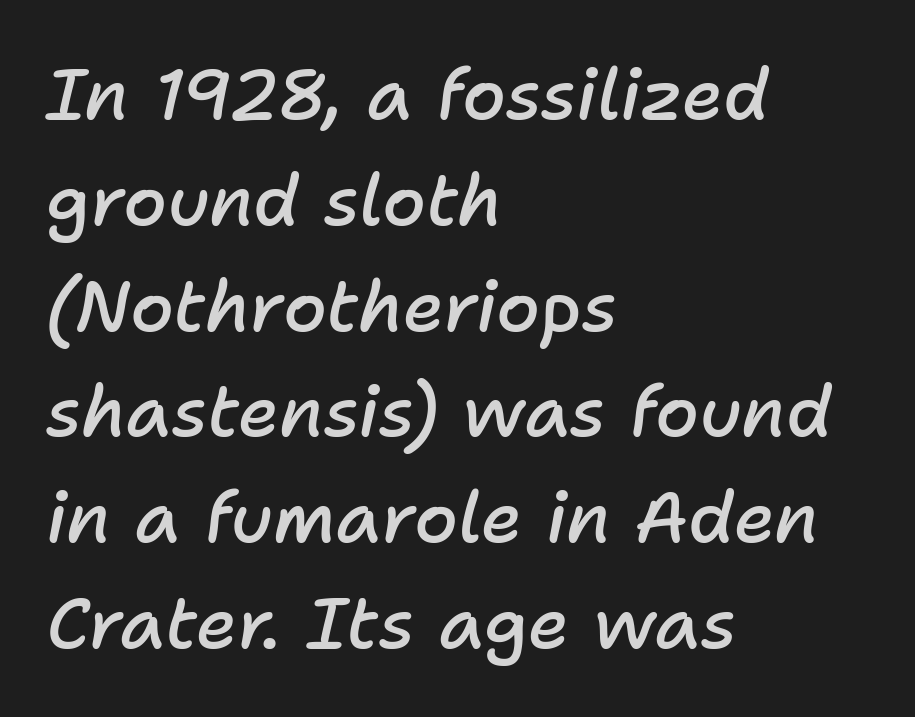
The image shows 71 px semibold type, italic (leaning right); set left-aligned, normal line spacing (1.49x), normal letter spacing, not underlined; low stroke contrast and a medium x-height.
